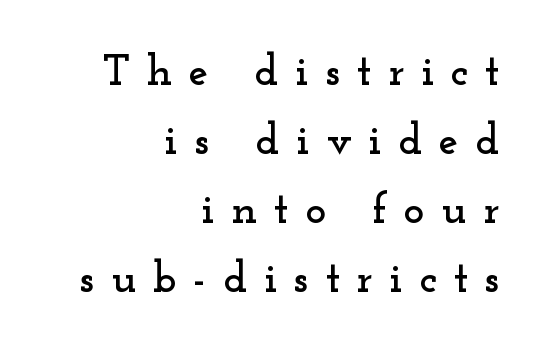
Q: Is the text italic (slanted)? A: No, it is upright.
Q: Is the typeface a serif or a sans-serif typeface? A: Serif.
Q: Is the text underlined? A: No.
Q: How is the paragraph aligned? A: Right-aligned.
Q: Is the spacing between letters normal or unusually wide? A: Unusually wide.
Q: Is the spacing between lines tight, normal or loose? A: Normal.
Q: Width (condensed, normal, or wide)? A: Wide.
Q: Stroke contrast? A: Low.
Q: x-height? A: Small.
Q: Monospaced? A: No.
